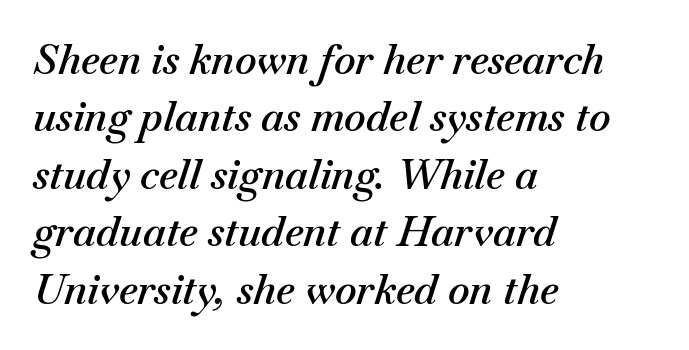
{"italic": "yes", "lean": "right", "slant_degrees": 18, "bold": "semi", "weight": "semibold", "width": "normal", "stroke_contrast": "medium", "x_height": "small", "monospaced": "no", "underline": "no", "align": "left", "line_spacing": "normal", "line_spacing_ratio": 1.4, "letter_spacing": "normal", "letter_spacing_em": 0.0, "glyph_px": 41}
